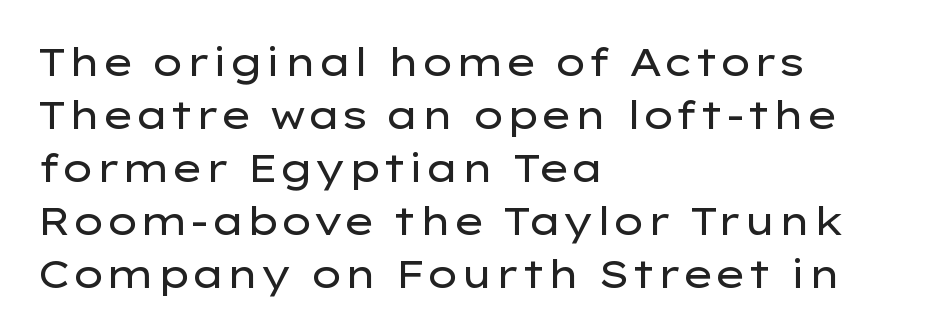
The image shows 39 px regular-weight, wide sans-serif type, upright; set left-aligned, normal line spacing (1.36x), normal letter spacing, not underlined; low stroke contrast and a medium x-height.
